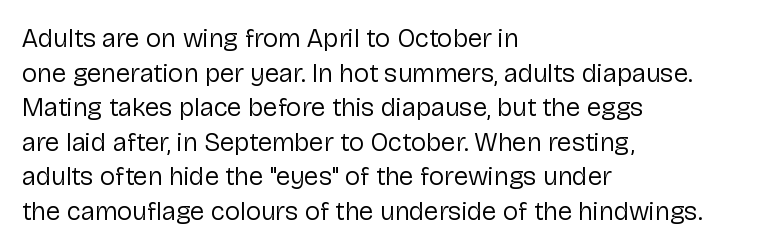
No chunkiness to these letters — they're not bold. A classic flush-left, rag-right setting is used for this passage. One glance says typical: line gaps are just what's usual. The letters sit at their default tracking, neither squeezed nor spread.
